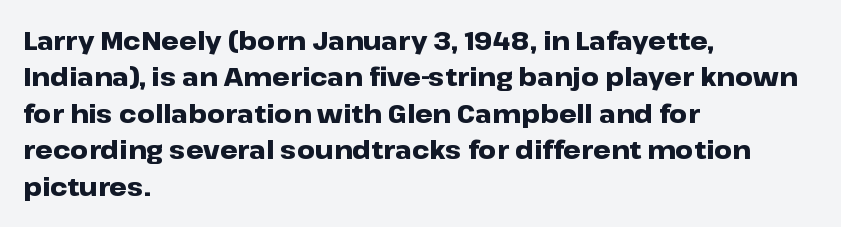
Q: Is the text bold? A: Yes.
Q: Is the text italic (slanted)? A: No, it is upright.
Q: Is the text underlined? A: No.
Q: How is the paragraph aligned? A: Left-aligned.
Q: Is the spacing between letters normal or unusually wide? A: Normal.
Q: Is the spacing between lines tight, normal or loose? A: Normal.
